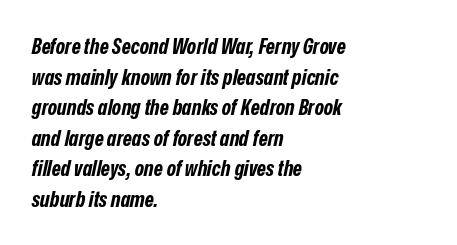
{"italic": "yes", "lean": "right", "slant_degrees": 12, "bold": "yes", "underline": "no", "align": "left", "line_spacing": "normal", "line_spacing_ratio": 1.39, "letter_spacing": "normal", "letter_spacing_em": 0.0, "glyph_px": 22}
